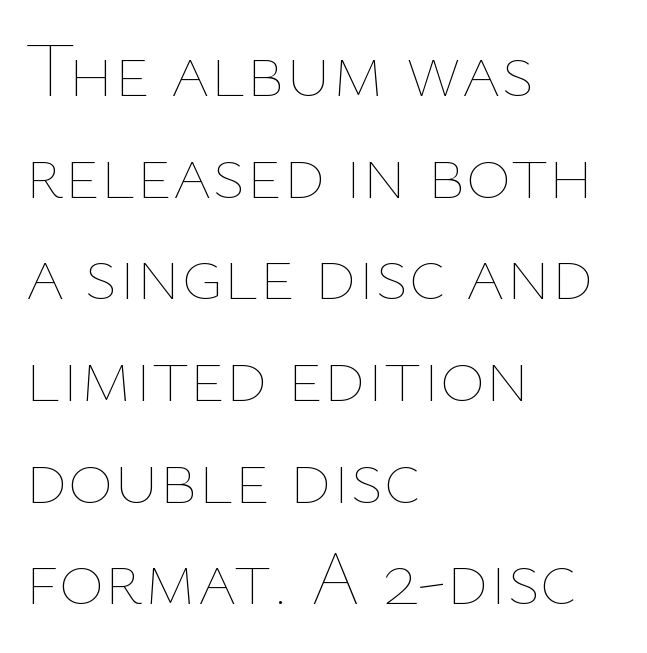
{"italic": "no", "bold": "no", "weight": "thin", "width": "normal", "stroke_contrast": "low", "x_height": "medium", "monospaced": "no", "underline": "no", "align": "left", "line_spacing": "normal", "line_spacing_ratio": 1.32, "letter_spacing": "normal", "letter_spacing_em": 0.0, "glyph_px": 77}
